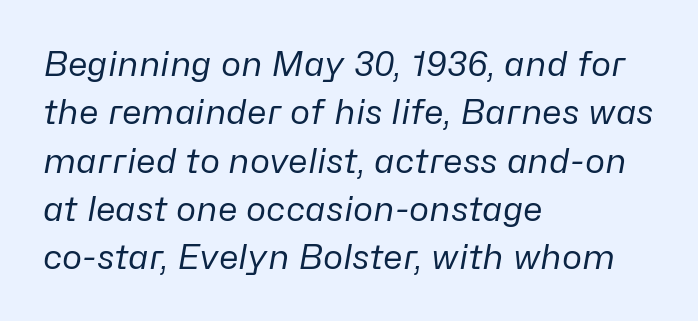
The image shows 34 px regular-weight type, italic (leaning right); set left-aligned, normal line spacing (1.42x), normal letter spacing, not underlined; low stroke contrast and a medium x-height.
